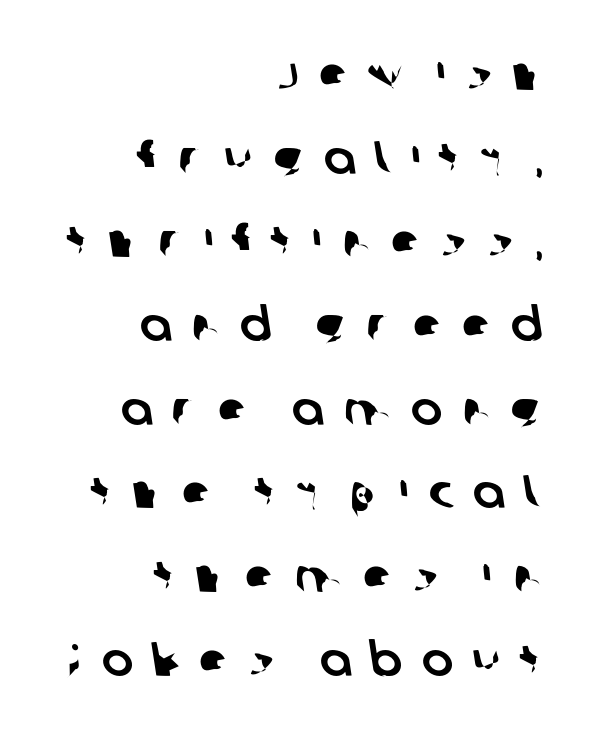
{"serif": "no", "width": "normal", "stroke_contrast": "low", "x_height": "large", "monospaced": "no", "underline": "no", "align": "right", "line_spacing_ratio": 1.78, "letter_spacing": "wide", "letter_spacing_em": 0.42, "glyph_px": 47}
